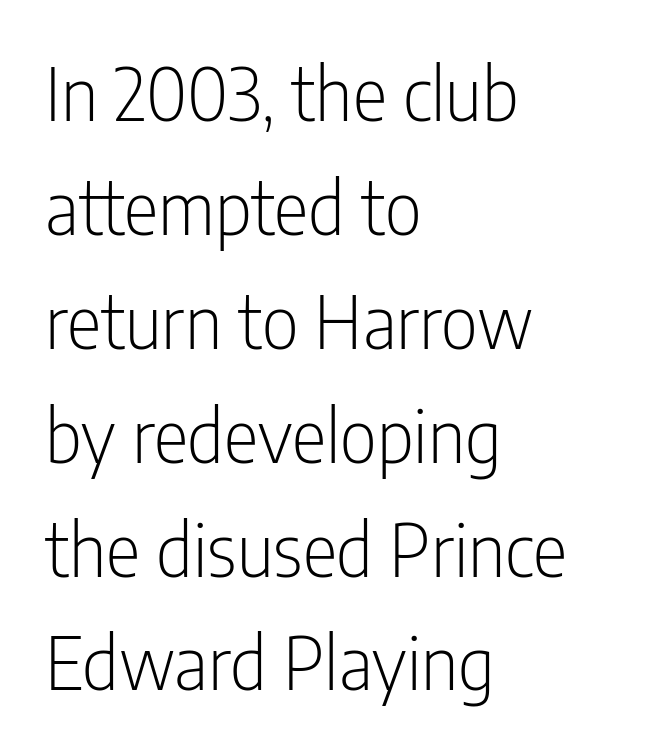
Q: Is the text bold? A: No.
Q: Is the text italic (slanted)? A: No, it is upright.
Q: Is the typeface a serif or a sans-serif typeface? A: Sans-serif.
Q: Is the text underlined? A: No.
Q: How is the paragraph aligned? A: Left-aligned.
Q: Is the spacing between letters normal or unusually wide? A: Normal.
Q: Is the spacing between lines tight, normal or loose? A: Normal.
Q: Width (condensed, normal, or wide)? A: Condensed.
Q: Stroke contrast? A: Low.
Q: x-height? A: Medium.
Q: Monospaced? A: No.
